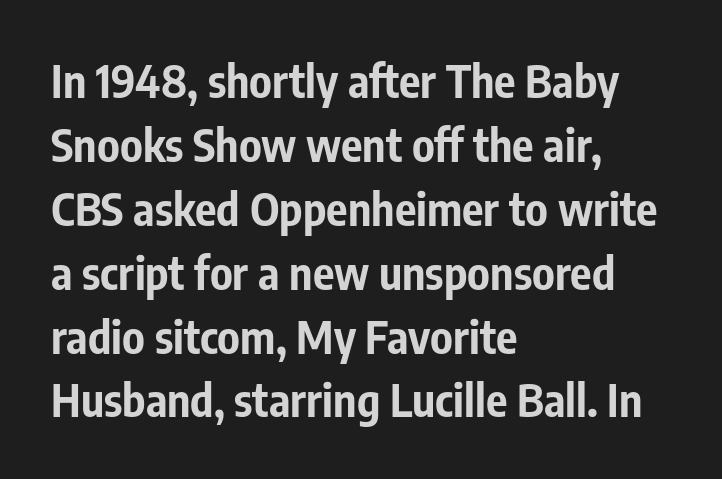
The image shows 45 px bold, condensed sans-serif type, upright; set left-aligned, normal line spacing (1.42x), normal letter spacing, not underlined; low stroke contrast and a medium x-height.
